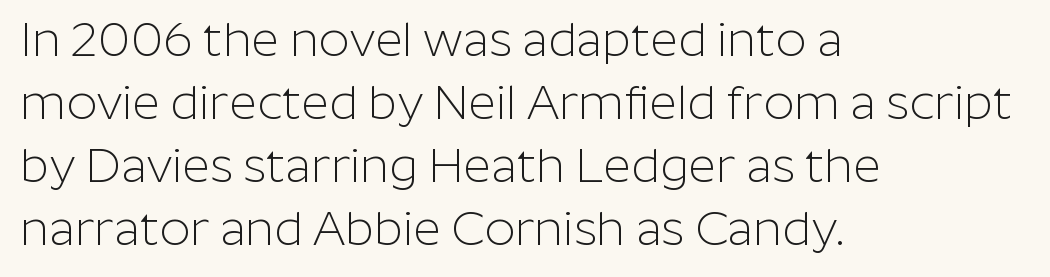
{"serif": "no", "italic": "no", "bold": "no", "weight": "light", "width": "normal", "stroke_contrast": "low", "x_height": "medium", "monospaced": "no", "underline": "no", "align": "left", "line_spacing": "normal", "line_spacing_ratio": 1.31, "letter_spacing": "normal", "letter_spacing_em": 0.0, "glyph_px": 48}
